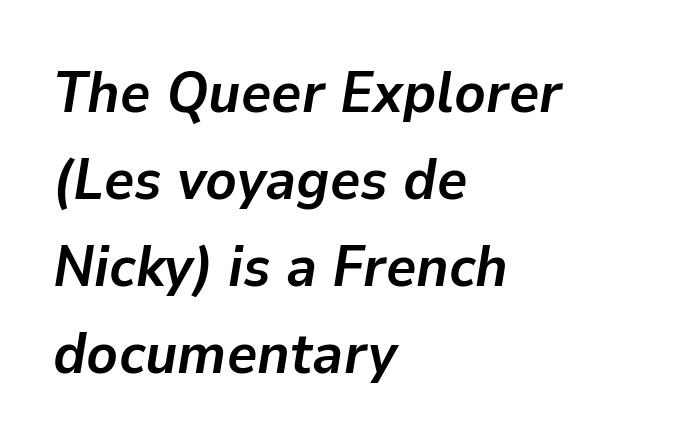
Students, note that the glyphs here touch the page at normal intervals. In terms of posture, this sample is oblique. Plain, unruled lines of type. Do the characters align in a grid? No, the font is proportional. In terms of leading, this rendering sits right in the middle.
